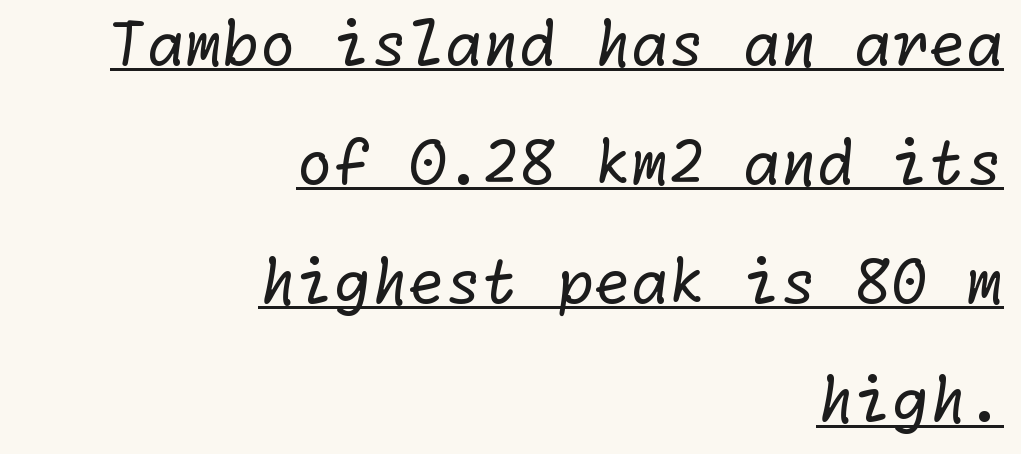
In terms of letterform style, serifs are entirely absent. This is not heavy type; no bold has been used. The words here are underlined. The letters sit at their default tracking, neither squeezed nor spread.
